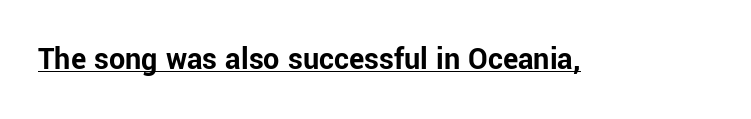
{"serif": "no", "italic": "no", "bold": "yes", "weight": "bold", "width": "normal", "stroke_contrast": "low", "x_height": "medium", "monospaced": "no", "underline": "yes", "letter_spacing": "normal", "letter_spacing_em": 0.0, "glyph_px": 32}
